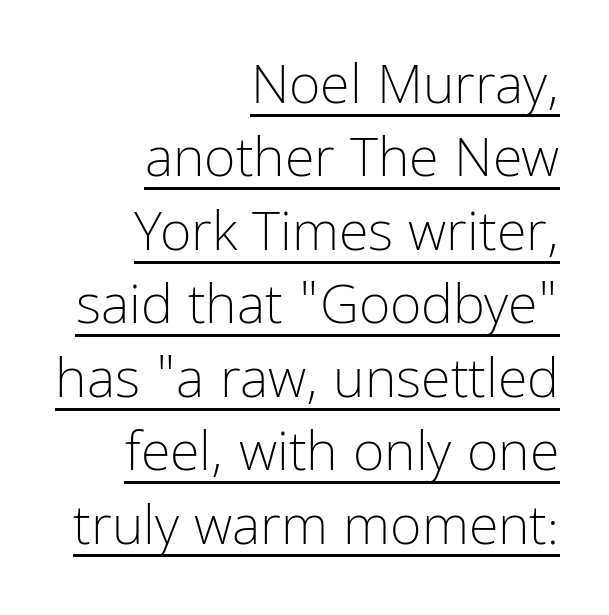
The string is rendered with underlining switched on. What kind of face is this? One without serifs — a sans. The typography opts for an upright posture over an oblique one. No heavy texture on the line: the type isn't bold. Is this a fixed-width face? No — the glyphs have proportional, varying widths.
